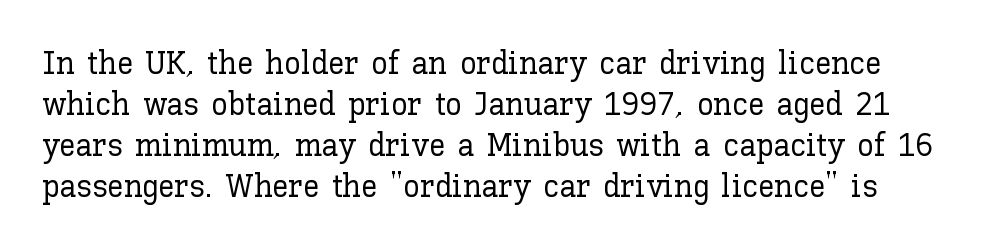
The area under the type is left untouched. Ordinary non-slanted type is in use. Do the characters align in a grid? No, the font is proportional. Observe the ordinary spacing: letters are neighbours, not strangers.
